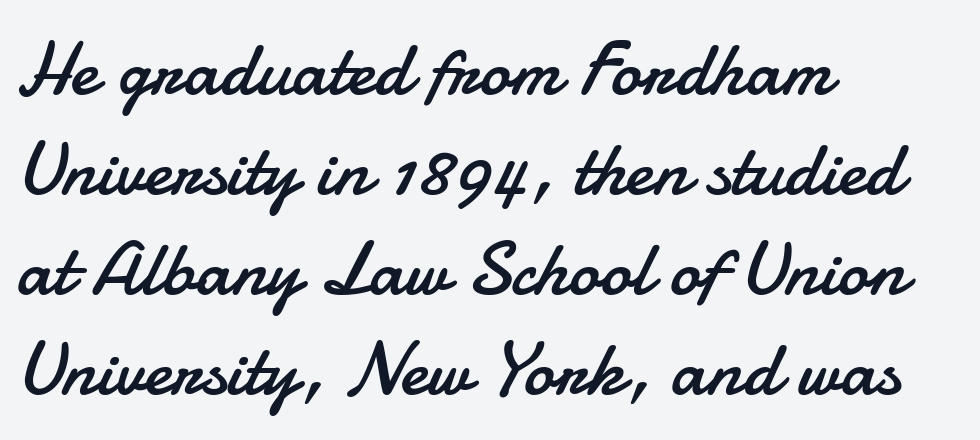
{"serif": "no", "bold": "no", "weight": "regular", "width": "normal", "stroke_contrast": "low", "x_height": "small", "monospaced": "no", "underline": "no", "align": "left", "line_spacing": "normal", "line_spacing_ratio": 1.3, "letter_spacing": "normal", "letter_spacing_em": 0.0, "glyph_px": 77}
